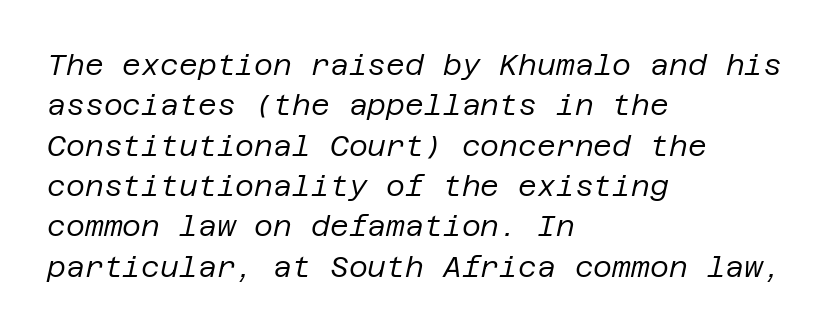
{"italic": "yes", "lean": "right", "slant_degrees": 12, "bold": "no", "weight": "regular", "width": "normal", "stroke_contrast": "low", "x_height": "large", "underline": "no", "align": "left", "line_spacing": "normal", "line_spacing_ratio": 1.39, "letter_spacing": "normal", "letter_spacing_em": 0.0, "glyph_px": 29}
